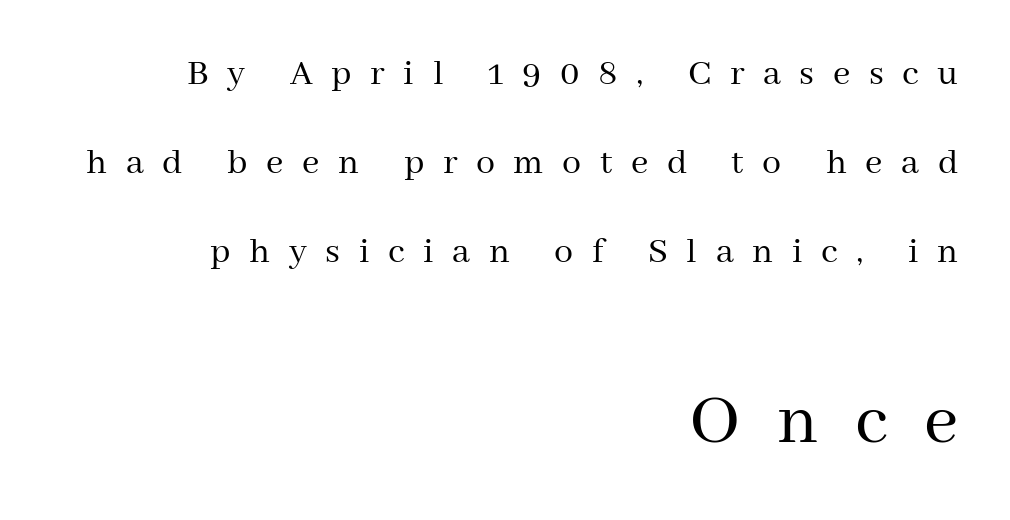
The compositor pushed each line to the right boundary. The type family on display is of the serif kind. The line texture is sparse and dotted thanks to wide tracking. If you squint, the bottom block still reads clearly — it's the larger of the two. If you measured baseline to baseline, you'd find a long distance.
